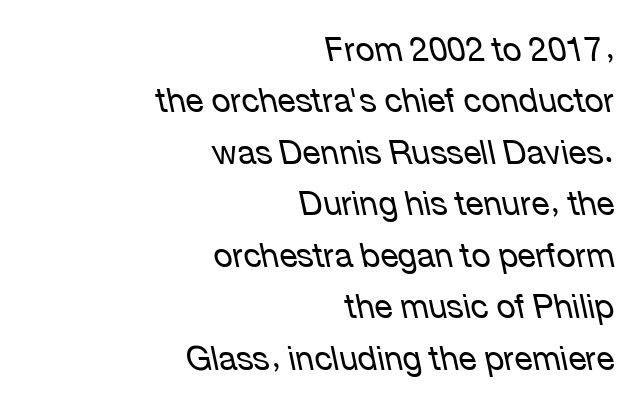
A clean baseline with only descenders dipping below it. When letters slant like this, we call the style italic. The letterforms sit at book weight or below. One glance says typical: line gaps are just what's usual.
